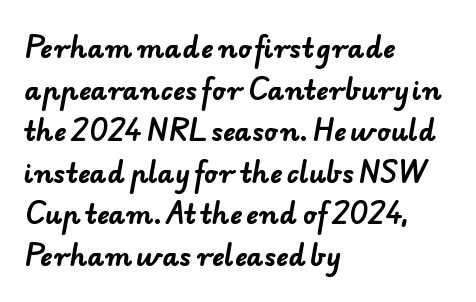
Q: Is the text bold? A: Yes.
Q: Is the text underlined? A: No.
Q: How is the paragraph aligned? A: Left-aligned.
Q: Is the spacing between letters normal or unusually wide? A: Normal.
Q: Is the spacing between lines tight, normal or loose? A: Normal.
